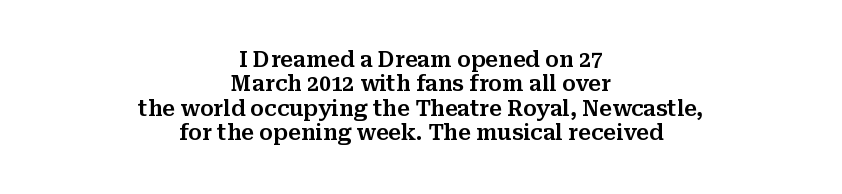
Q: Is the text italic (slanted)? A: No, it is upright.
Q: Is the text underlined? A: No.
Q: How is the paragraph aligned? A: Centered.
Q: Is the spacing between letters normal or unusually wide? A: Normal.
